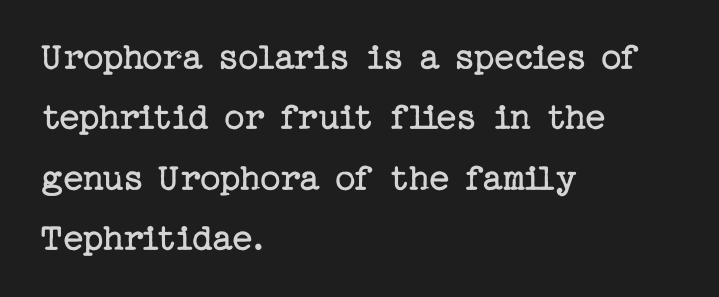
{"serif": "yes", "italic": "no", "bold": "no", "weight": "regular", "width": "normal", "stroke_contrast": "low", "x_height": "medium", "underline": "no", "align": "left", "line_spacing": "normal", "line_spacing_ratio": 1.51, "letter_spacing": "normal", "letter_spacing_em": 0.0, "glyph_px": 40}
